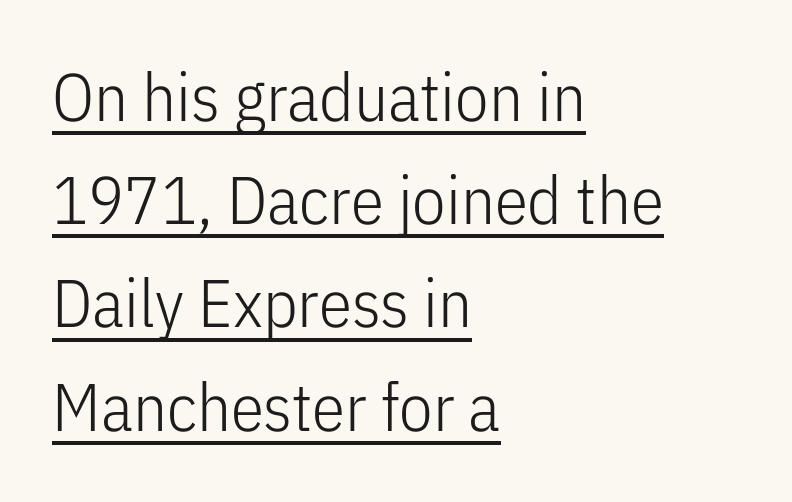
Note the varied advance widths — an 'i' is clearly narrower than an 'm'. Weight class: somewhere from thin through regular. Leading matches the norm, producing a regular column. The letters carry no serifs — their stems end cleanly without finishing strokes. The rendered words wear a rule along their underside. Ascenders rise straight up at ninety degrees.
